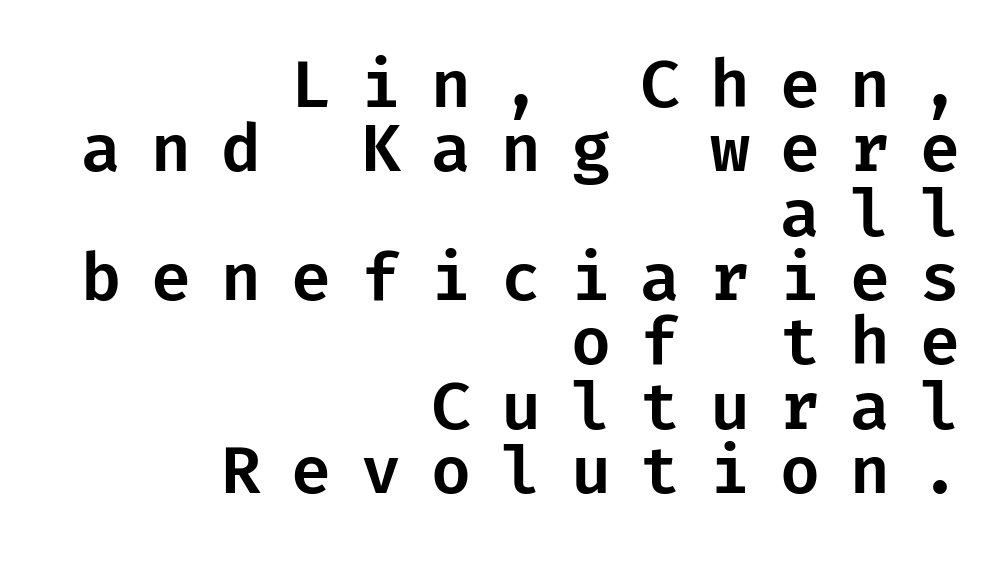
The image shows 65 px sans-serif type, upright; set right-aligned, tight line spacing (0.99x), unusually wide letter spacing (+0.46 em), not underlined; low stroke contrast and a medium x-height.
